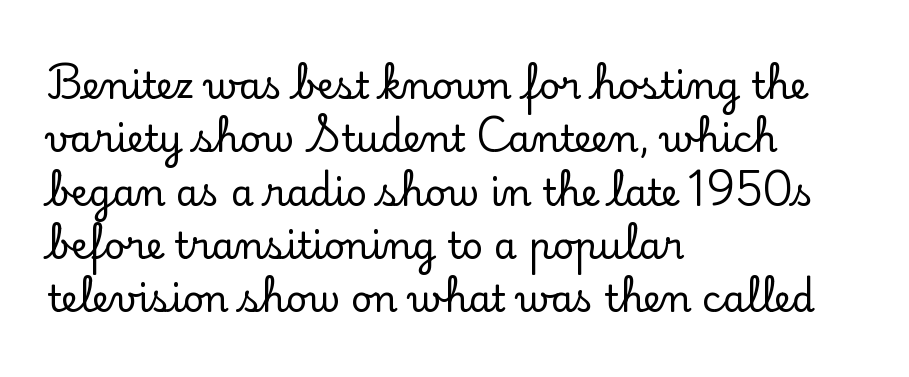
{"serif": "yes", "italic": "no", "width": "normal", "stroke_contrast": "low", "x_height": "small", "monospaced": "no", "underline": "no", "align": "left", "line_spacing": "normal", "line_spacing_ratio": 1.44, "letter_spacing": "normal", "letter_spacing_em": 0.0, "glyph_px": 37}
